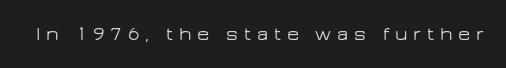
The image shows 20 px text type, upright; set unusually wide letter spacing (+0.29 em), not underlined.
